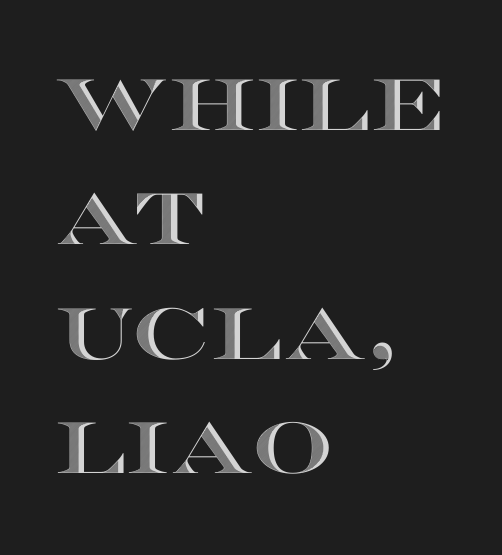
This sample is left-justified, so line endings fall wherever the words run out. Decoration check: the copy has no underline. The rendering uses natural spacing where letterforms have individual widths. Compared with typical paragraphs, the rows here are spaced about the same. This rendering leaves character spacing at its baseline value.
